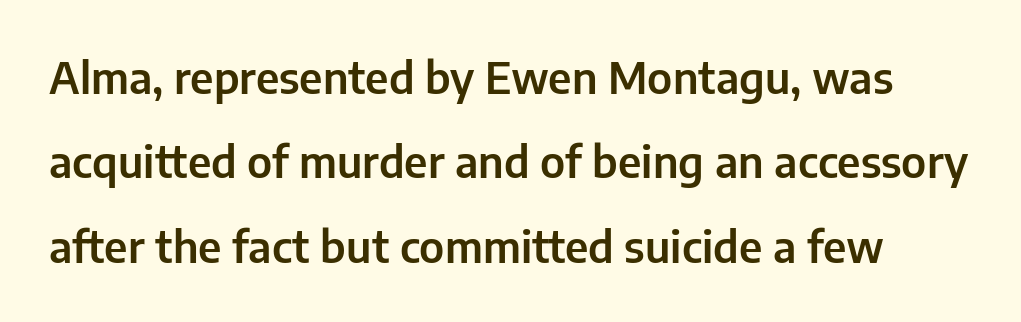
The image shows 43 px sans-serif type, upright; set loose line spacing (1.96x), normal letter spacing, not underlined; low stroke contrast and a medium x-height.
